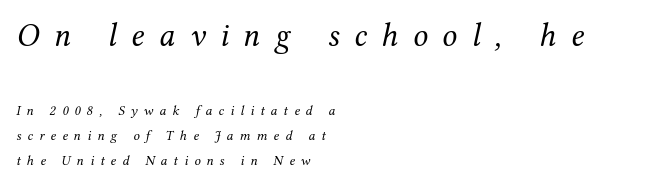
Q: Is the text bold? A: No.
Q: Is the text italic (slanted)? A: Yes, it leans right by about 12 degrees.
Q: Is the typeface a serif or a sans-serif typeface? A: Serif.
Q: Is the text underlined? A: No.
Q: How is the paragraph aligned? A: Left-aligned.
Q: Is the spacing between letters normal or unusually wide? A: Unusually wide.
Q: Which block of text is set in a larger size, the first (top) or the second (bottom)? A: The first (top) one.
Q: Width (condensed, normal, or wide)? A: Normal.
Q: Stroke contrast? A: Medium.
Q: x-height? A: Medium.
Q: Monospaced? A: No.
